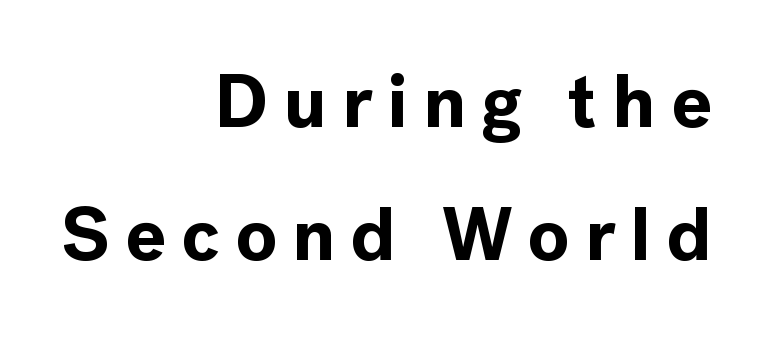
Is there any slant? The stems are plumb. The typesetting leans heavy: a genuine bold. Beneath every word, the page is bare. Classification — sans serif.
